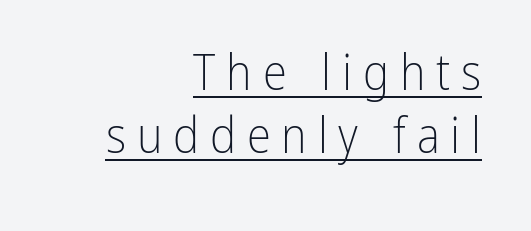
These lines are composed in type without serifs. The axis of the letterforms is exactly vertical. Baseline-to-baseline distance is the conventional proportion of letter height. The characters are drawn with everyday or finer stroke widths. This sample uses expanded letter spacing, leaving extra air between glyphs. Here the designer chose a conventional face with non-uniform glyph widths.
